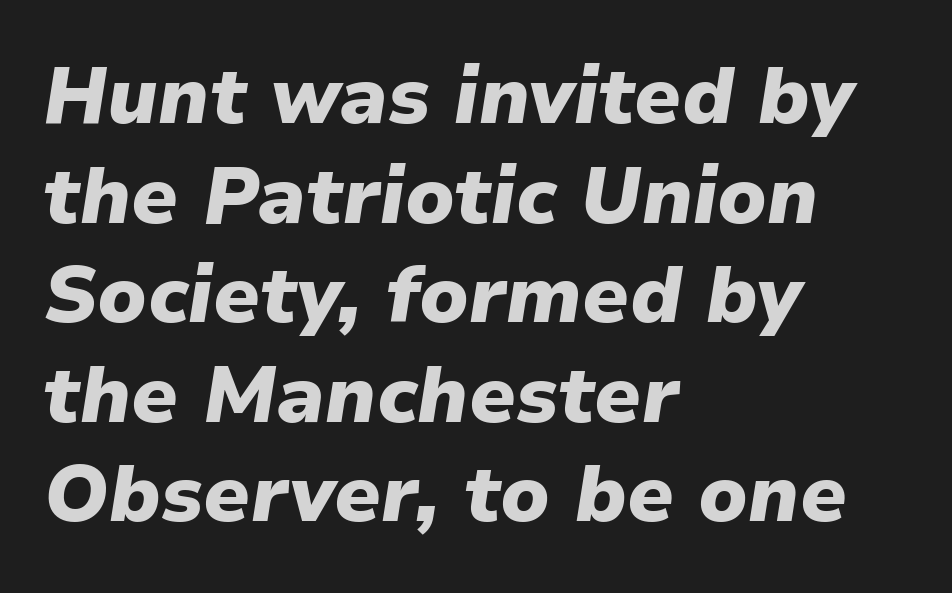
The rendering uses a bold face; every stroke is thick and dark. Observe the lean: these are italic letterforms. The passage shown is not underscored anywhere. These lines are rendered in a variable-pitch font.
